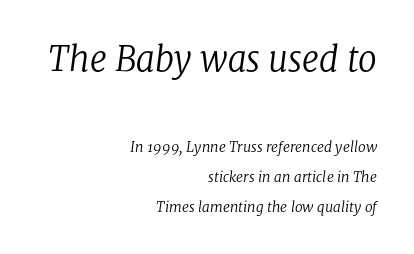
Q: Is the text bold? A: No.
Q: Is the text italic (slanted)? A: Yes, it leans right by about 8 degrees.
Q: Is the typeface a serif or a sans-serif typeface? A: Serif.
Q: Is the text underlined? A: No.
Q: How is the paragraph aligned? A: Right-aligned.
Q: Is the spacing between letters normal or unusually wide? A: Normal.
Q: Is the spacing between lines tight, normal or loose? A: Loose.
Q: Which block of text is set in a larger size, the first (top) or the second (bottom)? A: The first (top) one.
Q: Width (condensed, normal, or wide)? A: Normal.
Q: Stroke contrast? A: Low.
Q: x-height? A: Medium.
Q: Monospaced? A: No.
